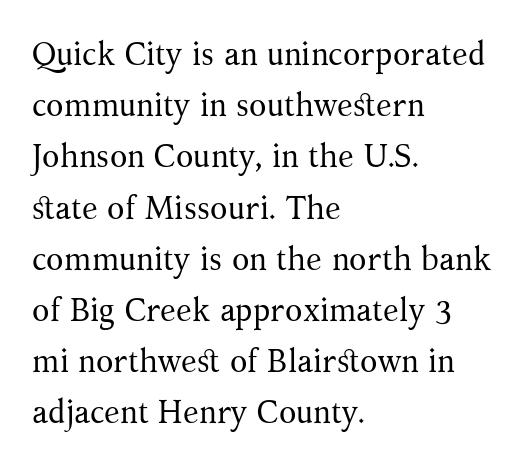
The image shows 32 px regular-weight serif type, upright; set left-aligned, normal line spacing (1.6x), normal letter spacing, not underlined; medium stroke contrast and a medium x-height.
